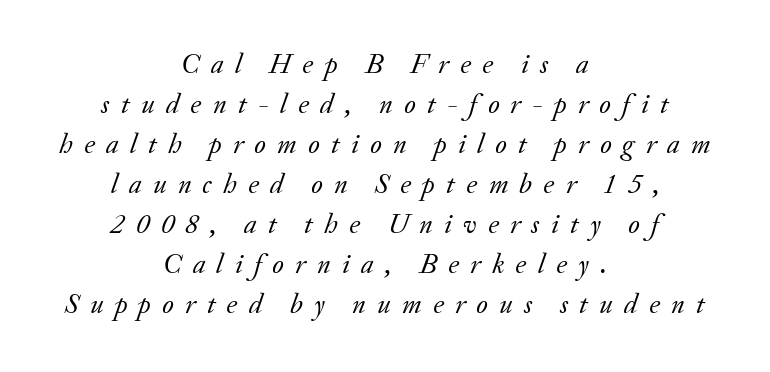
{"serif": "yes", "italic": "yes", "lean": "right", "slant_degrees": 20, "bold": "no", "weight": "regular", "width": "normal", "stroke_contrast": "low", "x_height": "small", "monospaced": "no", "underline": "no", "align": "center", "line_spacing": "normal", "line_spacing_ratio": 1.43, "letter_spacing": "wide", "letter_spacing_em": 0.4, "glyph_px": 28}
